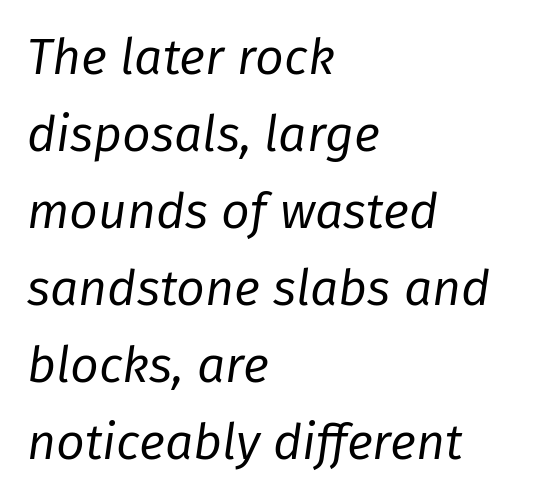
The image shows 50 px regular-weight type, italic (leaning right); set left-aligned, normal line spacing (1.54x), normal letter spacing, not underlined; low stroke contrast and a medium x-height.
